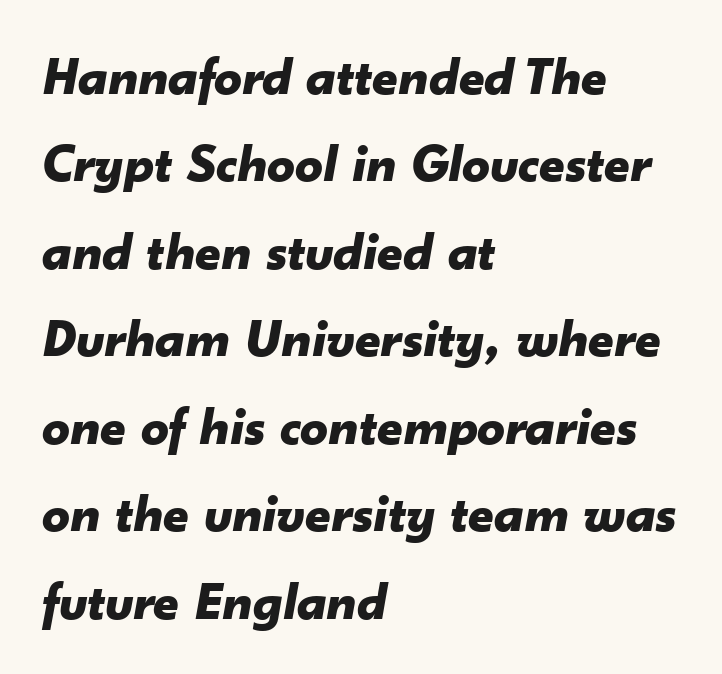
The image shows 55 px bold type, italic (leaning right); set left-aligned, normal line spacing (1.59x), normal letter spacing, not underlined; low stroke contrast and a small x-height.
